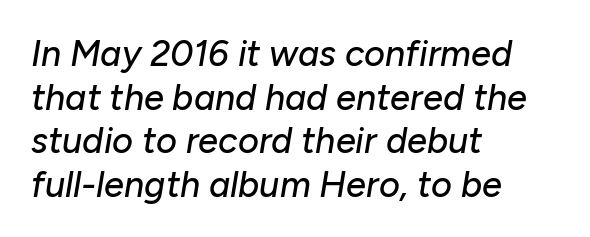
The image shows 36 px text type, italic (leaning right); set left-aligned, line spacing 1.21x, normal letter spacing, not underlined; low stroke contrast and a medium x-height.
